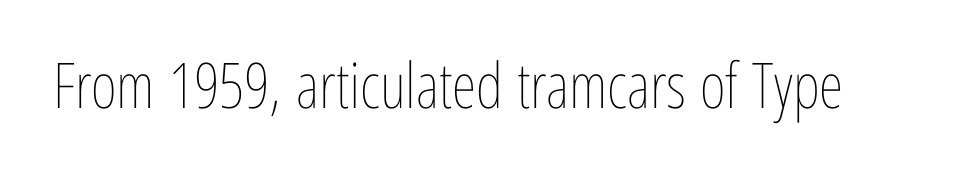
The passage shown is typed in a proportional face where columns would drift. A bare baseline throughout the passage. Ascenders rise straight up at ninety degrees. Unbolded letterforms with no extra heft.
